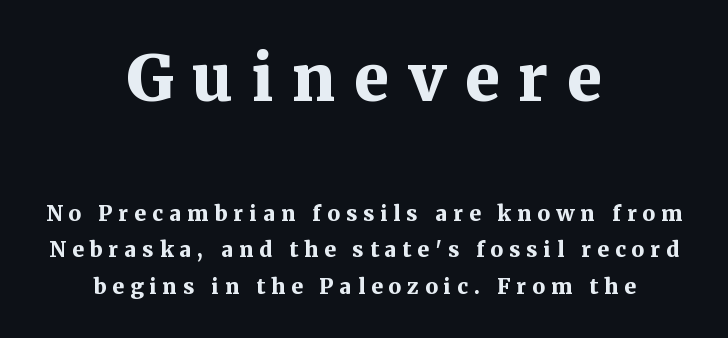
The image shows 64 px bold serif type, upright; set centered, line spacing 1.73x, unusually wide letter spacing (+0.29 em), not underlined; the first (top) block is 3.05x larger; medium stroke contrast and a medium x-height.
